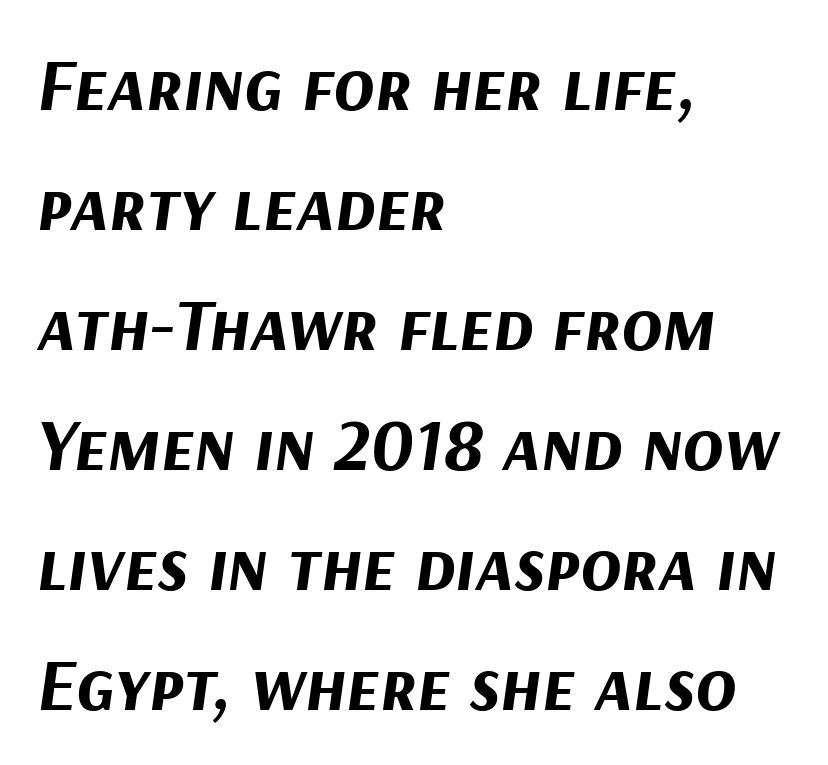
The image shows 75 px bold type, italic (leaning right); set left-aligned, normal line spacing (1.6x), normal letter spacing, not underlined; medium stroke contrast and a medium x-height.
